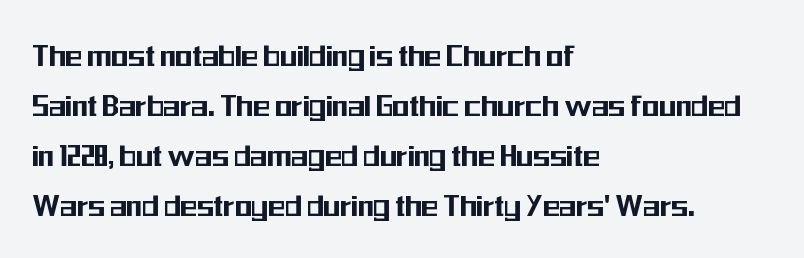
Q: Is the text italic (slanted)? A: No, it is upright.
Q: Is the typeface a serif or a sans-serif typeface? A: Sans-serif.
Q: Is the text underlined? A: No.
Q: How is the paragraph aligned? A: Left-aligned.
Q: Is the spacing between letters normal or unusually wide? A: Normal.
Q: Is the spacing between lines tight, normal or loose? A: Normal.
Q: Width (condensed, normal, or wide)? A: Condensed.
Q: Stroke contrast? A: Medium.
Q: x-height? A: Medium.
Q: Monospaced? A: No.
